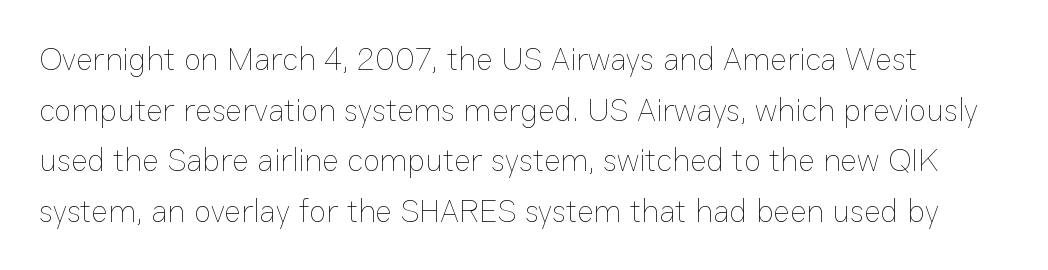
Q: Is the text bold? A: No.
Q: Is the text italic (slanted)? A: No, it is upright.
Q: Is the text underlined? A: No.
Q: Is the spacing between letters normal or unusually wide? A: Normal.
Q: Is the spacing between lines tight, normal or loose? A: Normal.
Q: Width (condensed, normal, or wide)? A: Normal.
Q: Stroke contrast? A: Low.
Q: x-height? A: Medium.
Q: Monospaced? A: No.
